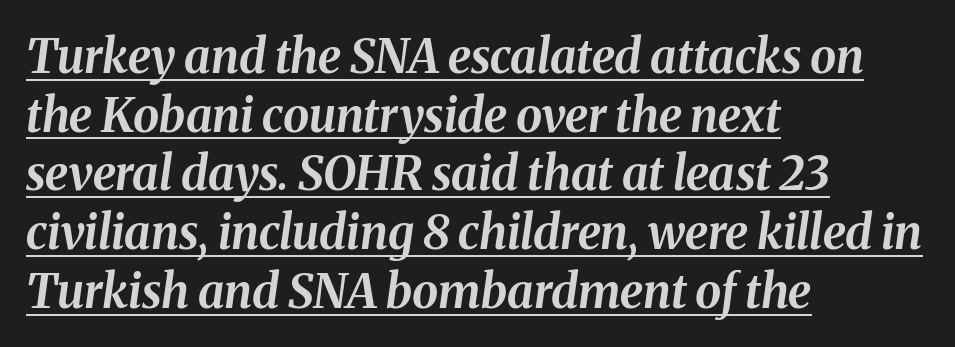
{"italic": "yes", "lean": "right", "slant_degrees": 8, "bold": "yes", "weight": "bold", "width": "normal", "stroke_contrast": "medium", "x_height": "medium", "monospaced": "no", "underline": "yes", "align": "left", "line_spacing": "normal", "line_spacing_ratio": 1.25, "letter_spacing": "normal", "letter_spacing_em": 0.0, "glyph_px": 47}
